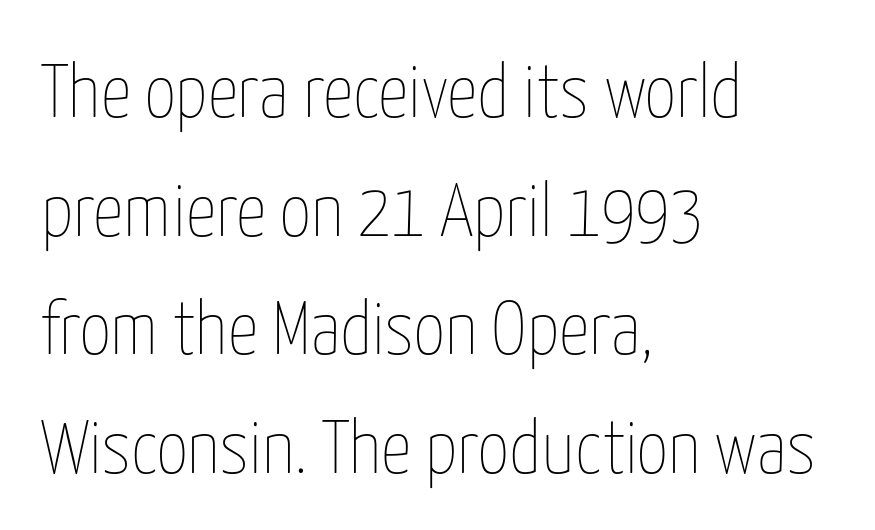
{"italic": "no", "bold": "no", "weight": "thin", "width": "condensed", "stroke_contrast": "low", "x_height": "medium", "monospaced": "no", "underline": "no", "align": "left", "line_spacing": "normal", "line_spacing_ratio": 1.56, "letter_spacing": "normal", "letter_spacing_em": 0.0, "glyph_px": 76}
